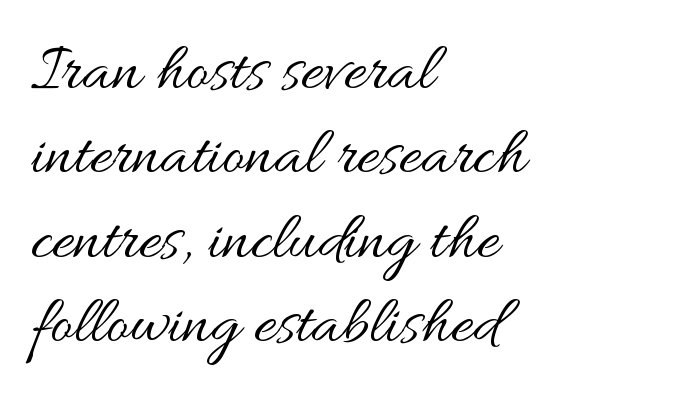
The image shows 68 px regular-weight, wide type; set left-aligned, line spacing 1.24x, normal letter spacing, not underlined; medium stroke contrast and a small x-height.
